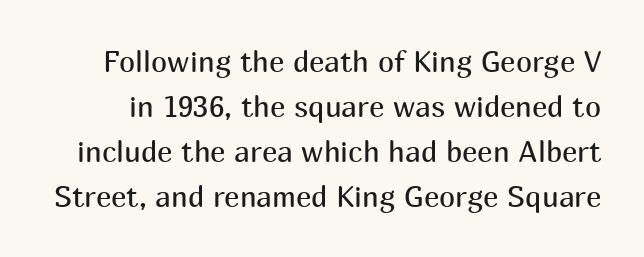
A typesetter would call this proportional, since set widths differ per character. Each stroke keeps to a modest, everyday thickness or less. Observe the absence of serifs on each vertical stroke in this sample. Check the space under the baseline: it is left empty. In terms of posture, this sample is upright. This rendering leaves character spacing at its baseline value.
